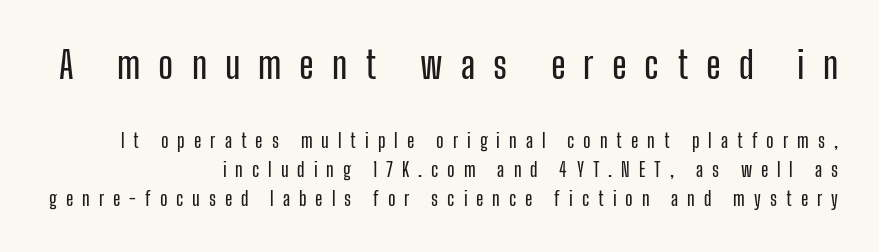
Q: Is the text italic (slanted)? A: No, it is upright.
Q: Is the typeface a serif or a sans-serif typeface? A: Sans-serif.
Q: Is the text underlined? A: No.
Q: How is the paragraph aligned? A: Right-aligned.
Q: Is the spacing between letters normal or unusually wide? A: Unusually wide.
Q: Is the spacing between lines tight, normal or loose? A: Normal.
Q: Which block of text is set in a larger size, the first (top) or the second (bottom)? A: The first (top) one.
Q: Width (condensed, normal, or wide)? A: Condensed.
Q: Stroke contrast? A: Low.
Q: x-height? A: Medium.
Q: Monospaced? A: No.
